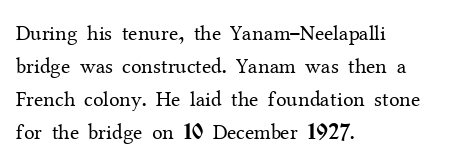
No italicization has been applied; the sample stays upright. This rendering features lettering with no underline. Summary of weight: not heavy and not bold. The typesetter chose a ragged-right arrangement here. The vertical gap from one line to the next is medium.
